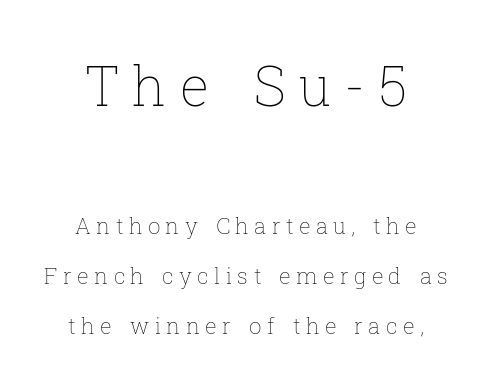
Q: Is the text bold? A: No.
Q: Is the text italic (slanted)? A: No, it is upright.
Q: Is the text underlined? A: No.
Q: How is the paragraph aligned? A: Centered.
Q: Is the spacing between letters normal or unusually wide? A: Unusually wide.
Q: Is the spacing between lines tight, normal or loose? A: Loose.
Q: Which block of text is set in a larger size, the first (top) or the second (bottom)? A: The first (top) one.
Q: Width (condensed, normal, or wide)? A: Normal.
Q: Stroke contrast? A: Low.
Q: x-height? A: Medium.
Q: Monospaced? A: No.
